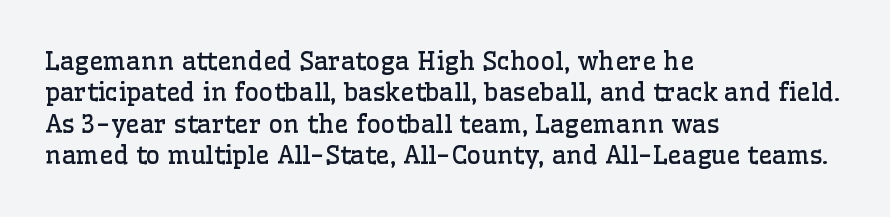
The image shows 25 px text type, upright; set left-aligned, normal line spacing (1.26x), normal letter spacing, not underlined.
